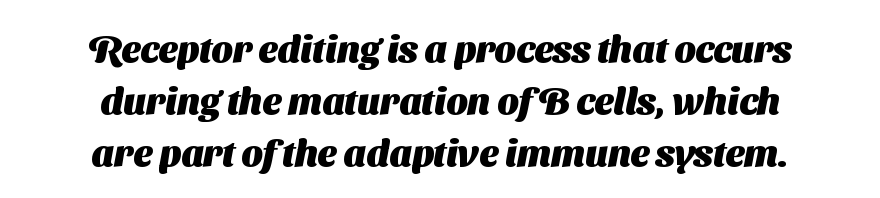
Reading down the column, the eye jumps a familiar distance to each next line. Type style note: lacks serifs. Is this a fixed-width face? No — the glyphs have proportional, varying widths. This is heavy type, rendered in bold. The face used here is rendered with its standard letterfit. Type without underlining.
